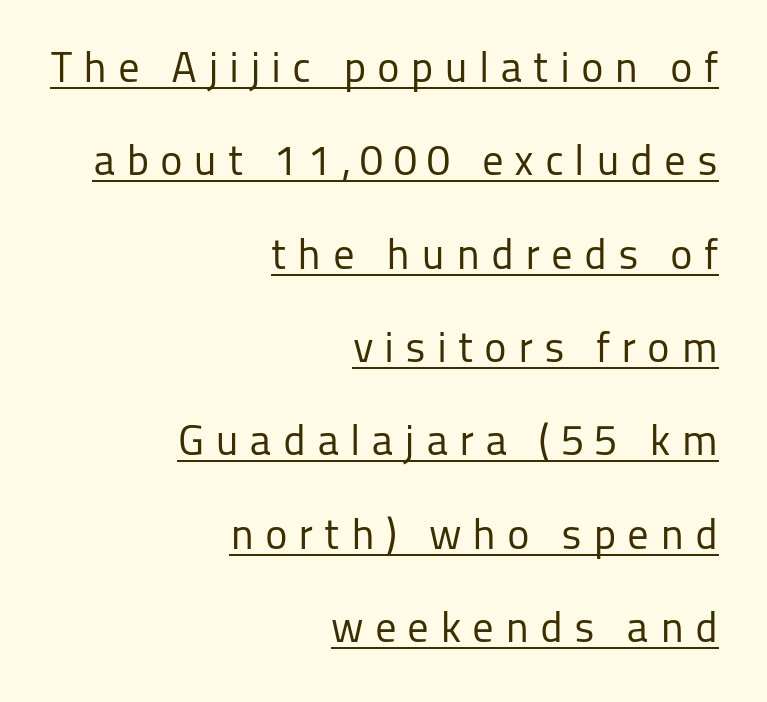
{"serif": "no", "italic": "no", "bold": "no", "weight": "regular", "width": "normal", "stroke_contrast": "low", "x_height": "medium", "monospaced": "no", "underline": "yes", "align": "right", "line_spacing": "loose", "line_spacing_ratio": 2.17, "letter_spacing": "wide", "letter_spacing_em": 0.25, "glyph_px": 43}
